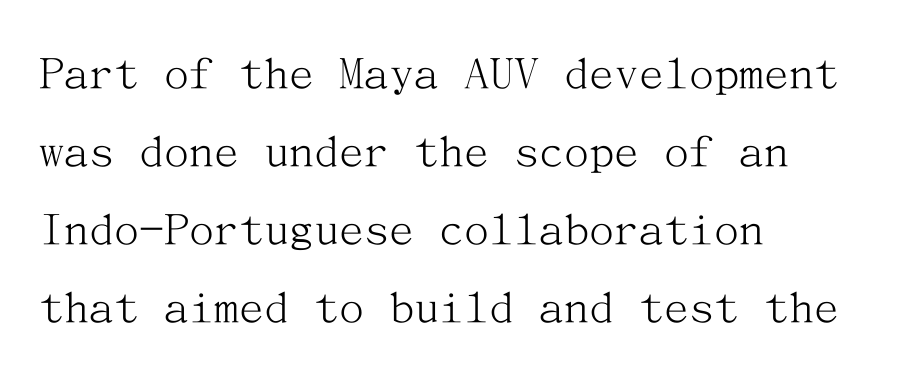
Descenders are the only things crossing below the line. Baseline-to-baseline distance is the conventional proportion of letter height. These lines keep a tight, regular rhythm from letter to letter. A serif font was chosen for this passage.
